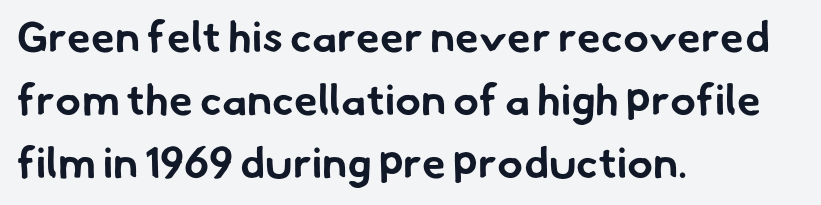
The glyphs in this specimen are sans serif. Heavy, bold letterforms. Regular leading. The line texture is even and compact thanks to regular tracking. Only glyphs here, with clear space below each row.
